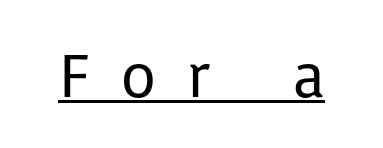
{"serif": "no", "italic": "no", "bold": "no", "weight": "regular", "width": "normal", "stroke_contrast": "low", "x_height": "medium", "monospaced": "no", "underline": "yes", "letter_spacing": "wide", "letter_spacing_em": 0.47, "glyph_px": 63}
